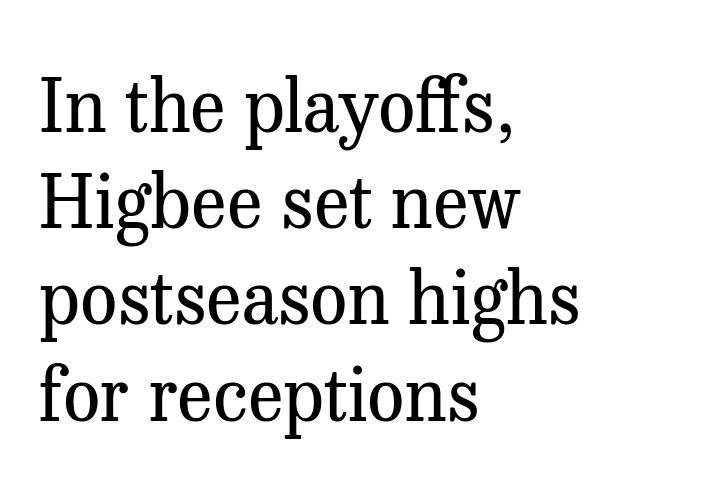
{"serif": "yes", "italic": "no", "bold": "no", "weight": "regular", "width": "normal", "stroke_contrast": "medium", "x_height": "medium", "monospaced": "no", "underline": "no", "align": "left", "line_spacing": "normal", "line_spacing_ratio": 1.3, "letter_spacing": "normal", "letter_spacing_em": 0.0, "glyph_px": 74}
